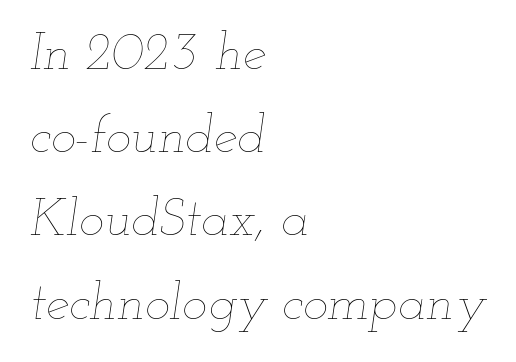
Caption: standard tracking, unaltered. Character widths vary here, with narrow letters taking less room than wide ones. The rendering anchors every line to the left-hand side. The space beneath each line is pristine and unruled. The line-height multiplier appears to be the usual default.
